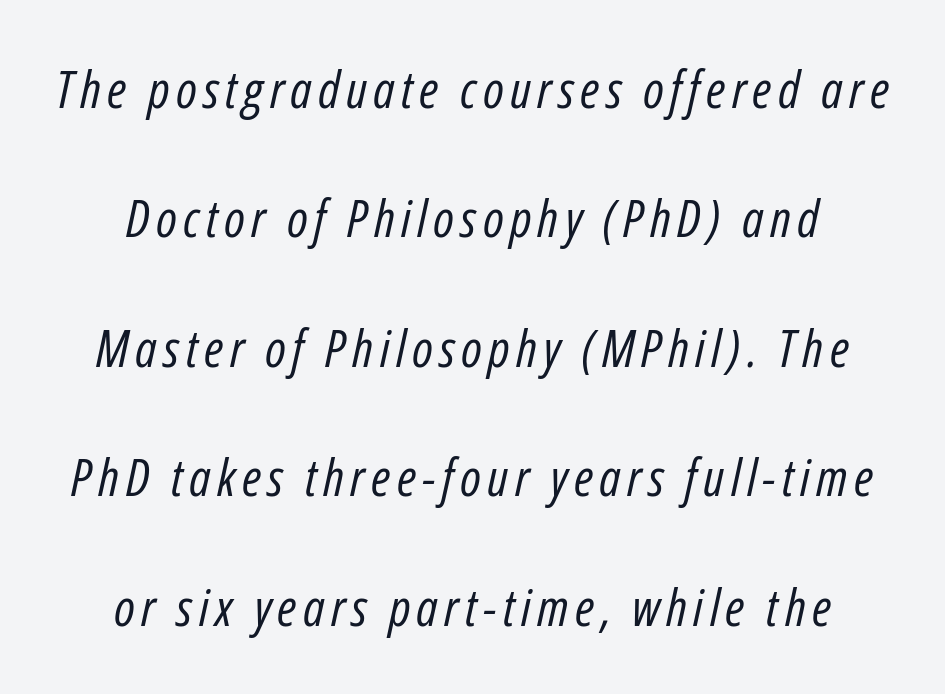
The block of text is sparse from top to bottom, with ample space between rows. No word sits above an underline. Looking at the ascenders, they clearly lean. A light-to-regular cut is what we see here. Looks like regular typesetting: each glyph gets only the width it needs.
